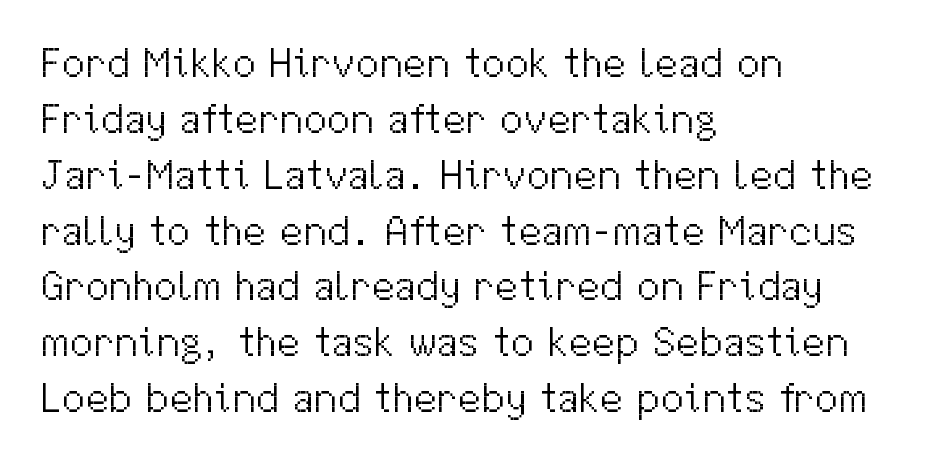
Weight class: somewhere from thin through regular. The passage shown is typeset with a sans-serif family. Honestly, the row spacing looks completely unremarkable. The rag falls on the right side of this text block. Spacing verdict: proportional, widths tailored to each character. The face used here is rendered with its standard letterfit.
